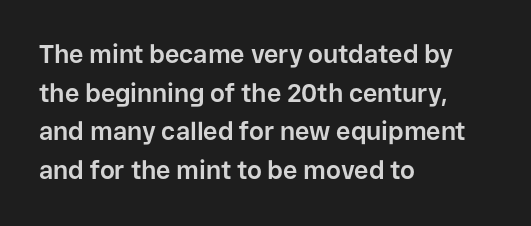
Q: Is the text bold? A: Yes.
Q: Is the text italic (slanted)? A: No, it is upright.
Q: Is the text underlined? A: No.
Q: How is the paragraph aligned? A: Left-aligned.
Q: Is the spacing between letters normal or unusually wide? A: Normal.
Q: Is the spacing between lines tight, normal or loose? A: Normal.
